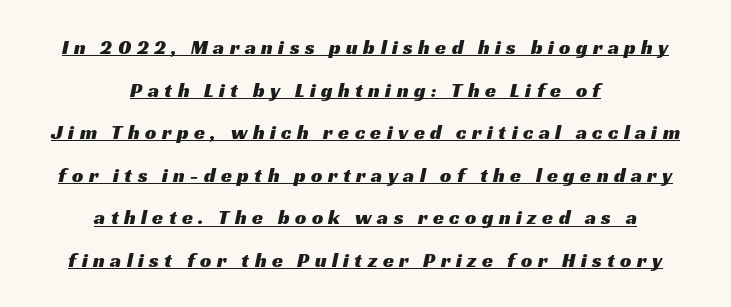
The rendered words wear a rule along their underside. This rendering uses center alignment, leaving both contours irregular but symmetric. The type is letterspaced generously, with wide tracking. Summary of vertical rhythm: relaxed, with wide interline spacing.
